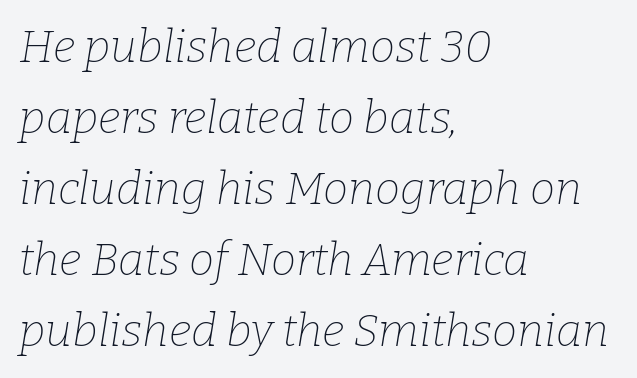
{"serif": "yes", "italic": "yes", "lean": "right", "slant_degrees": 9, "bold": "no", "weight": "thin", "width": "normal", "stroke_contrast": "low", "x_height": "medium", "monospaced": "no", "underline": "no", "align": "left", "line_spacing": "normal", "line_spacing_ratio": 1.58, "letter_spacing": "normal", "letter_spacing_em": 0.0, "glyph_px": 45}
